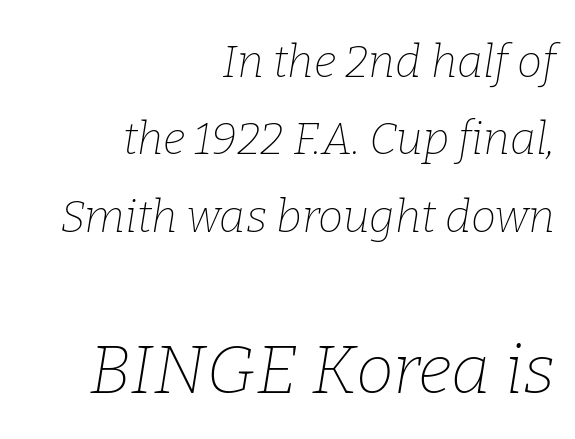
The image shows 68 px thin serif type, italic (leaning right); set right-aligned, line spacing 1.72x, normal letter spacing, not underlined; the second (bottom) block is 1.51x larger; low stroke contrast and a medium x-height.
